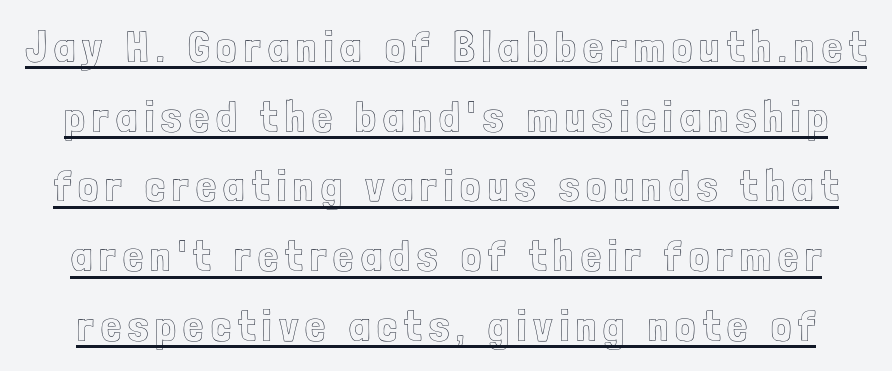
When letters stand straight like this, we call the style roman or upright. Honestly, the row spacing looks completely unremarkable. These lines are rendered in a variable-pitch font. Has an underline been added? It has.
